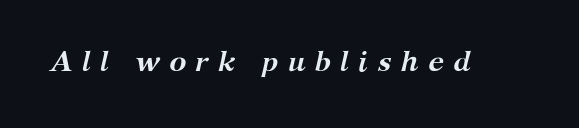
Q: Is the text bold? A: Yes.
Q: Is the text italic (slanted)? A: Yes, it leans right by about 12 degrees.
Q: Is the typeface a serif or a sans-serif typeface? A: Serif.
Q: Is the text underlined? A: No.
Q: Is the spacing between letters normal or unusually wide? A: Unusually wide.
Q: Width (condensed, normal, or wide)? A: Normal.
Q: Stroke contrast? A: Medium.
Q: x-height? A: Medium.
Q: Monospaced? A: No.
